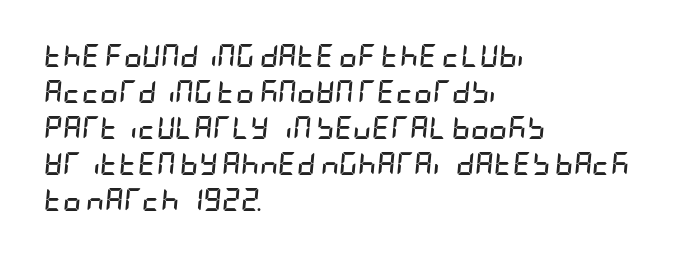
{"italic": "yes", "lean": "right", "slant_degrees": 5, "bold": "yes", "underline": "no", "align": "left", "line_spacing": "normal", "line_spacing_ratio": 1.56, "letter_spacing": "normal", "letter_spacing_em": 0.0, "glyph_px": 23}
